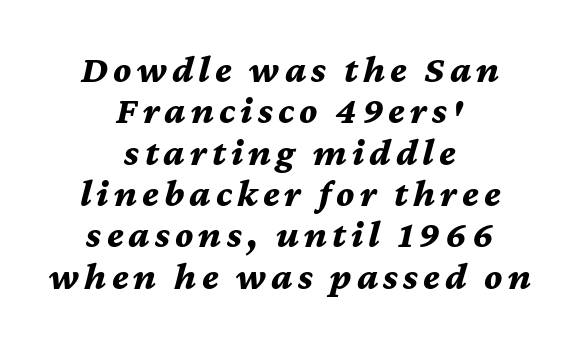
{"italic": "yes", "lean": "right", "slant_degrees": 12, "bold": "yes", "weight": "bold", "width": "normal", "stroke_contrast": "medium", "x_height": "medium", "monospaced": "no", "underline": "no", "align": "center", "line_spacing": "tight", "line_spacing_ratio": 1.06, "glyph_px": 39}
